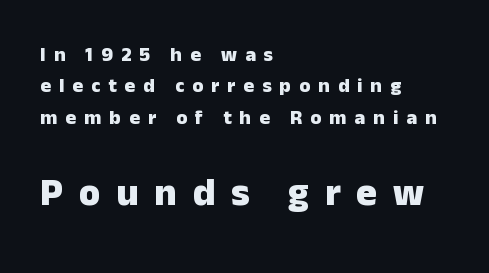
Q: Is the text bold? A: Yes.
Q: Is the text italic (slanted)? A: No, it is upright.
Q: Is the typeface a serif or a sans-serif typeface? A: Sans-serif.
Q: Is the text underlined? A: No.
Q: How is the paragraph aligned? A: Left-aligned.
Q: Is the spacing between letters normal or unusually wide? A: Unusually wide.
Q: Is the spacing between lines tight, normal or loose? A: Normal.
Q: Which block of text is set in a larger size, the first (top) or the second (bottom)? A: The second (bottom) one.
Q: Width (condensed, normal, or wide)? A: Normal.
Q: Stroke contrast? A: Low.
Q: x-height? A: Medium.
Q: Monospaced? A: No.
